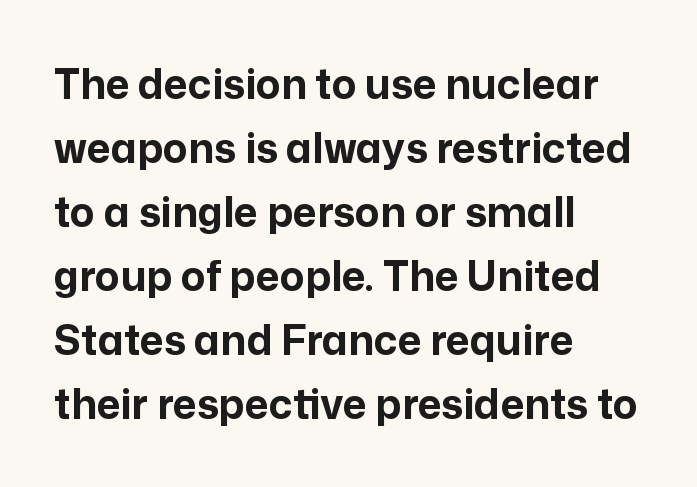
The image shows 41 px bold sans-serif type, upright; set left-aligned, normal line spacing (1.56x), normal letter spacing, not underlined; low stroke contrast and a medium x-height.
